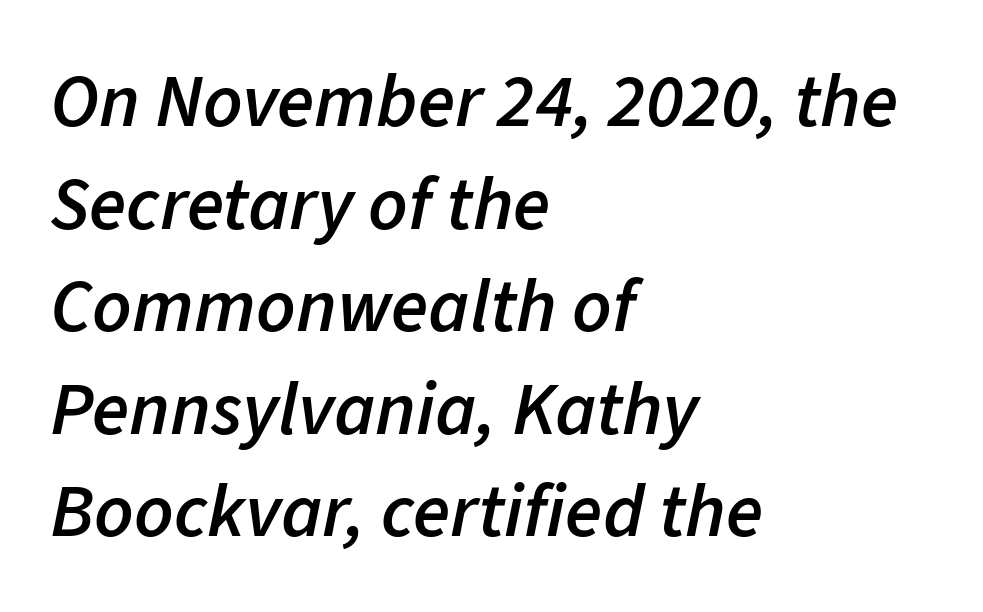
Q: Is the text bold? A: Semi-bold.
Q: Is the text italic (slanted)? A: Yes, it leans right by about 11 degrees.
Q: Is the text underlined? A: No.
Q: How is the paragraph aligned? A: Left-aligned.
Q: Is the spacing between letters normal or unusually wide? A: Normal.
Q: Is the spacing between lines tight, normal or loose? A: Normal.
Q: Width (condensed, normal, or wide)? A: Normal.
Q: Stroke contrast? A: Low.
Q: x-height? A: Medium.
Q: Monospaced? A: No.
